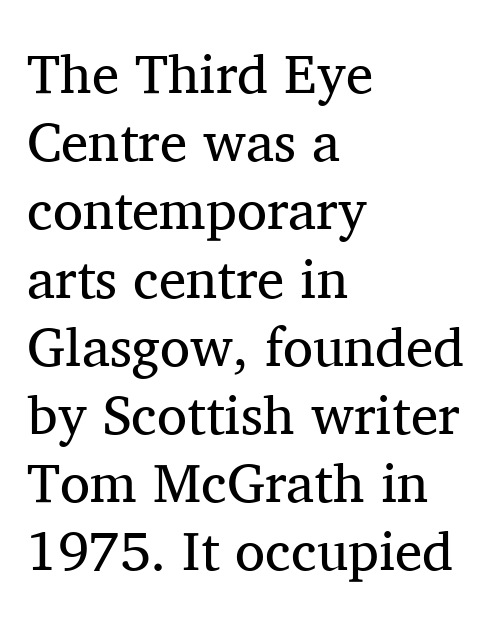
The image shows 55 px regular-weight serif type, upright; set left-aligned, line spacing 1.24x, normal letter spacing, not underlined; medium stroke contrast and a medium x-height.
